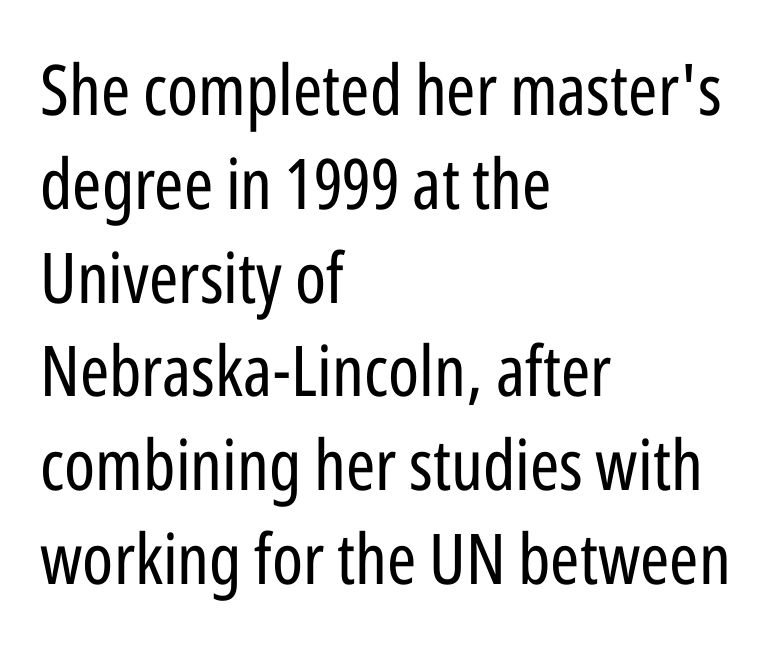
Q: Is the text bold? A: No.
Q: Is the text italic (slanted)? A: No, it is upright.
Q: Is the typeface a serif or a sans-serif typeface? A: Sans-serif.
Q: Is the text underlined? A: No.
Q: How is the paragraph aligned? A: Left-aligned.
Q: Is the spacing between letters normal or unusually wide? A: Normal.
Q: Is the spacing between lines tight, normal or loose? A: Normal.
Q: Width (condensed, normal, or wide)? A: Condensed.
Q: Stroke contrast? A: Low.
Q: x-height? A: Medium.
Q: Monospaced? A: No.
